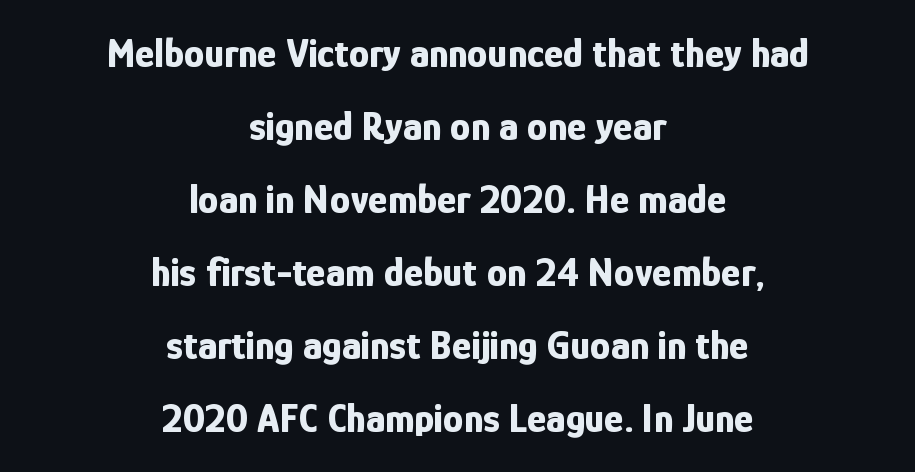
Underline: absent. Note: no serifs on the glyphs. This sample uses an upright cut, with every glyph sitting square on the baseline. Plenty of ink on the page — the face is bold. Alignment: centered.
